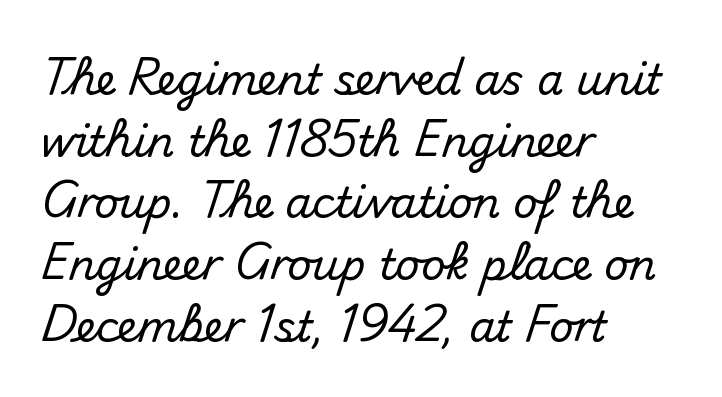
No word sits above an underline. Spacing verdict: proportional, widths tailored to each character. Which margin do the lines hug? The left one — the right edge is uneven. Type style note: lacks serifs.
